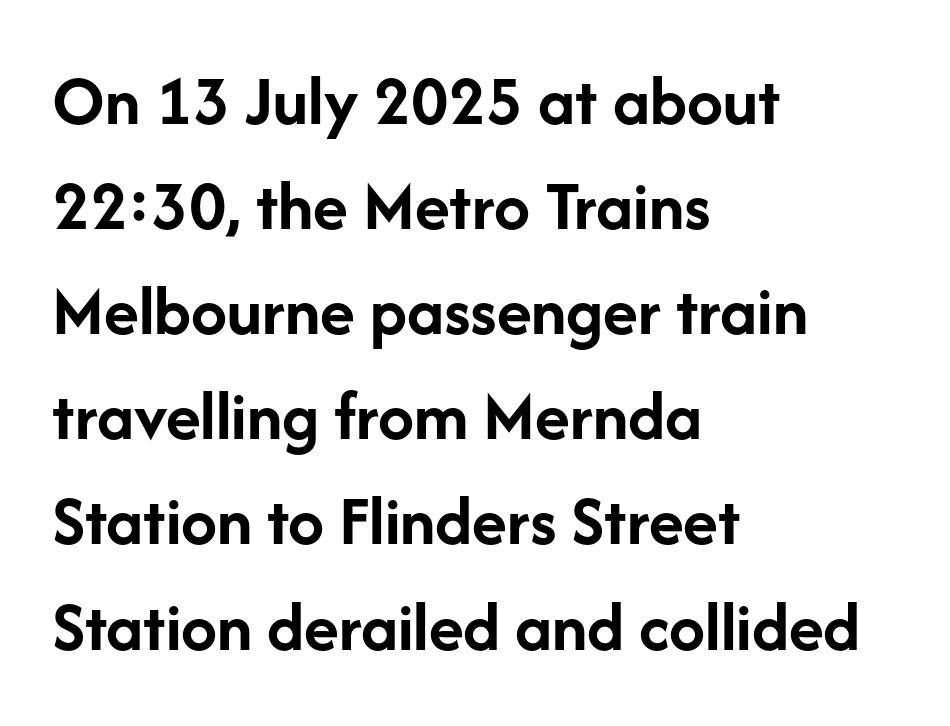
Q: Is the text bold? A: Yes.
Q: Is the text italic (slanted)? A: No, it is upright.
Q: Is the typeface a serif or a sans-serif typeface? A: Sans-serif.
Q: Is the text underlined? A: No.
Q: How is the paragraph aligned? A: Left-aligned.
Q: Is the spacing between letters normal or unusually wide? A: Normal.
Q: Is the spacing between lines tight, normal or loose? A: Normal.
Q: Width (condensed, normal, or wide)? A: Normal.
Q: Stroke contrast? A: Low.
Q: x-height? A: Medium.
Q: Monospaced? A: No.
